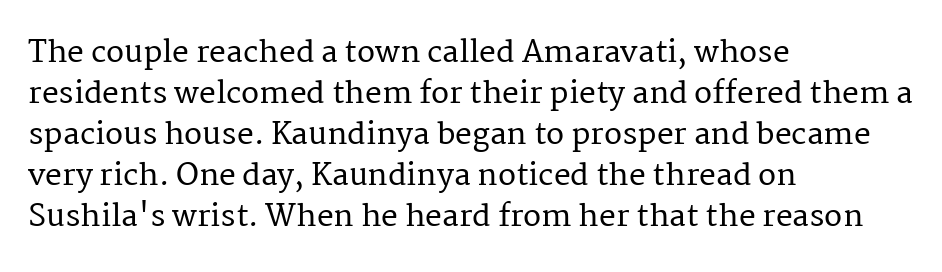
Q: Is the text italic (slanted)? A: No, it is upright.
Q: Is the typeface a serif or a sans-serif typeface? A: Serif.
Q: Is the text underlined? A: No.
Q: How is the paragraph aligned? A: Left-aligned.
Q: Is the spacing between letters normal or unusually wide? A: Normal.
Q: Is the spacing between lines tight, normal or loose? A: Normal.
Q: Width (condensed, normal, or wide)? A: Normal.
Q: Stroke contrast? A: Medium.
Q: x-height? A: Medium.
Q: Monospaced? A: No.
